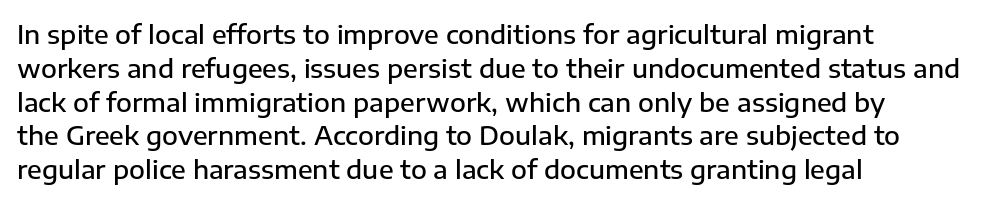
The image shows 26 px text type, upright; set left-aligned, normal line spacing (1.3x), normal letter spacing, not underlined.
